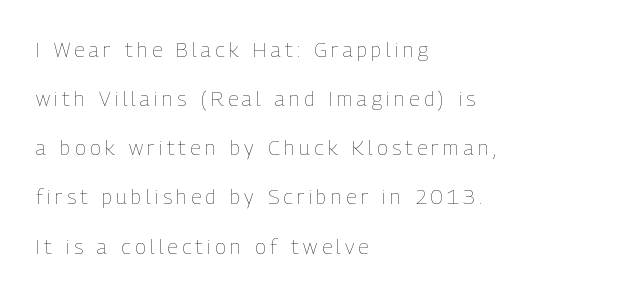
{"italic": "no", "bold": "no", "underline": "no", "align": "left", "line_spacing": "loose", "line_spacing_ratio": 2.34, "letter_spacing": "wide", "letter_spacing_em": 0.2, "glyph_px": 21}
